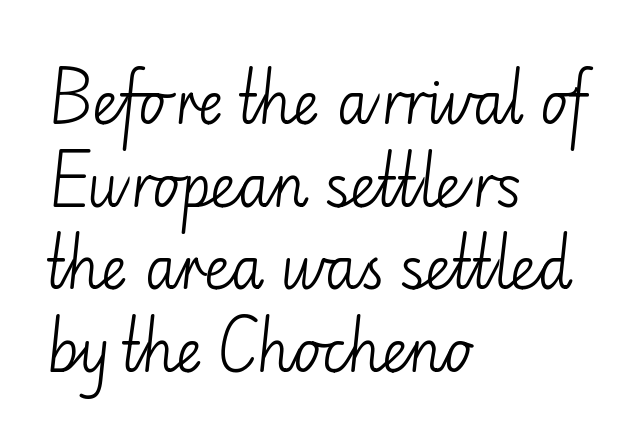
{"serif": "no", "bold": "no", "weight": "light", "width": "normal", "stroke_contrast": "low", "x_height": "small", "monospaced": "no", "underline": "no", "align": "left", "line_spacing": "normal", "line_spacing_ratio": 1.45, "letter_spacing": "normal", "letter_spacing_em": 0.0, "glyph_px": 57}
